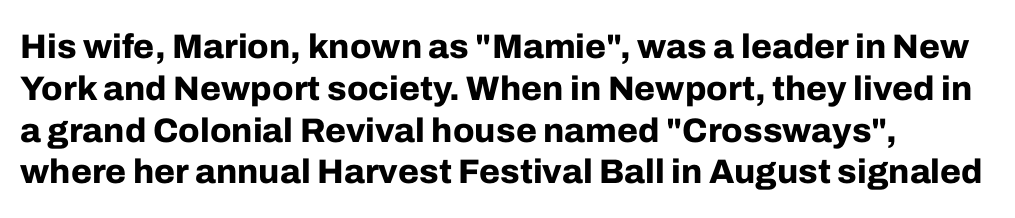
Q: Is the text bold? A: Yes.
Q: Is the text italic (slanted)? A: No, it is upright.
Q: Is the typeface a serif or a sans-serif typeface? A: Sans-serif.
Q: Is the text underlined? A: No.
Q: How is the paragraph aligned? A: Left-aligned.
Q: Is the spacing between letters normal or unusually wide? A: Normal.
Q: Width (condensed, normal, or wide)? A: Normal.
Q: Stroke contrast? A: Low.
Q: x-height? A: Medium.
Q: Monospaced? A: No.
